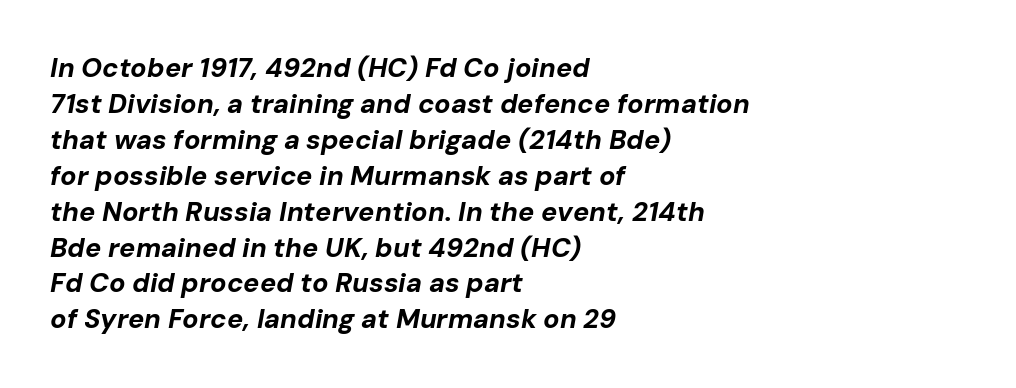
The image shows 27 px bold type, italic (leaning right); set left-aligned, normal line spacing (1.33x), normal letter spacing, not underlined.
